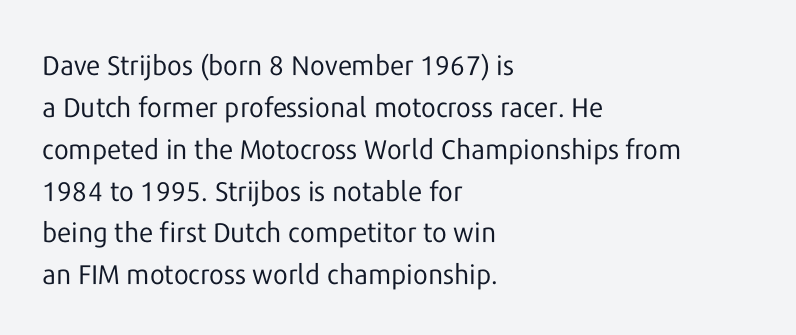
Anything drawn beneath the words? Only blank space. Each word holds together tightly as a unit, with standard inter-letter gaps. Each stroke keeps to a modest, everyday thickness or less. Normally led — the rows are evenly, conventionally spaced. In CSS terms this would be text-align: left. Does the lettering tilt? It doesn't — this is upright.
